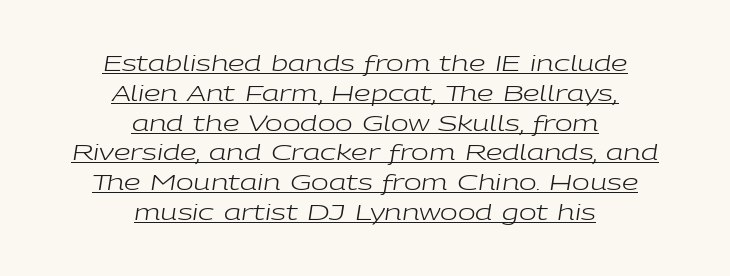
Q: Is the text bold? A: No.
Q: Is the text italic (slanted)? A: Yes, it leans right by about 9 degrees.
Q: Is the text underlined? A: Yes.
Q: How is the paragraph aligned? A: Centered.
Q: Is the spacing between letters normal or unusually wide? A: Normal.
Q: Is the spacing between lines tight, normal or loose? A: Normal.
